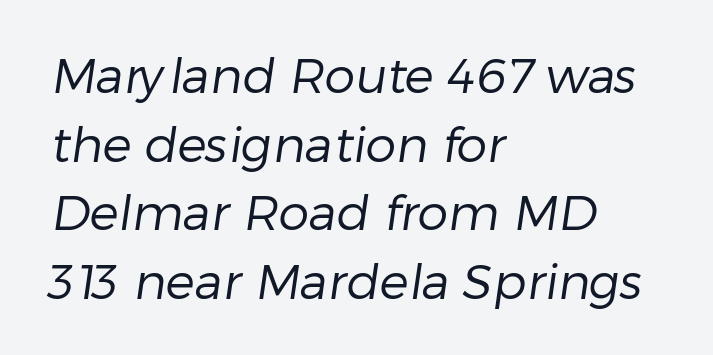
A quiet, ordinary-to-light weight characterises the typeface. Leading: standard. This is sans-serif lettering, the kind often seen on screens and signage. Compared with a centered layout, this one pins lines to the left instead. Spacing between characters is what you'd get straight out of the box.
